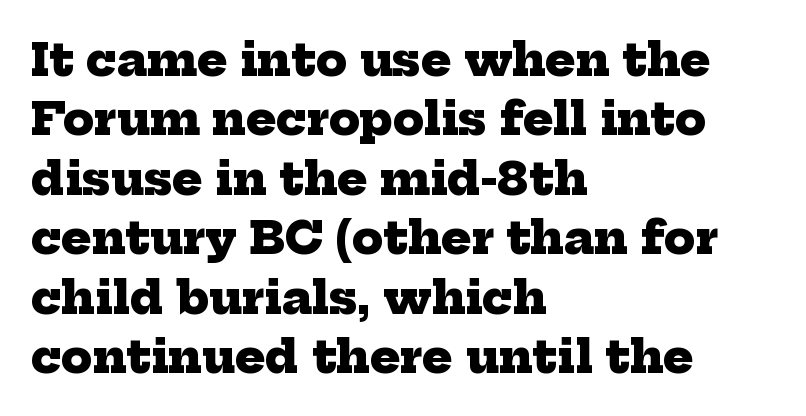
Q: Is the text bold? A: Yes.
Q: Is the typeface a serif or a sans-serif typeface? A: Serif.
Q: Is the text underlined? A: No.
Q: How is the paragraph aligned? A: Left-aligned.
Q: Is the spacing between letters normal or unusually wide? A: Normal.
Q: Is the spacing between lines tight, normal or loose? A: Normal.
Q: Width (condensed, normal, or wide)? A: Normal.
Q: Stroke contrast? A: Low.
Q: x-height? A: Medium.
Q: Monospaced? A: No.
